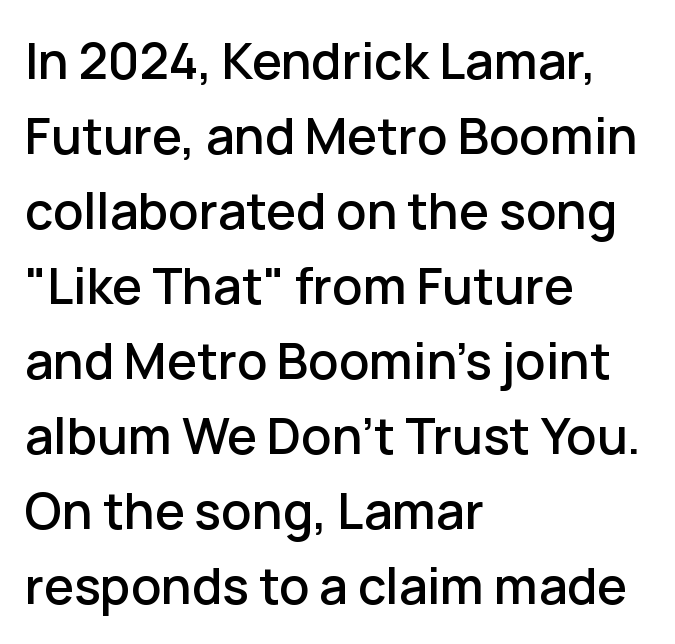
{"serif": "no", "italic": "no", "width": "normal", "stroke_contrast": "low", "x_height": "medium", "monospaced": "no", "underline": "no", "align": "left", "line_spacing": "normal", "line_spacing_ratio": 1.5, "letter_spacing": "normal", "letter_spacing_em": 0.0, "glyph_px": 50}
